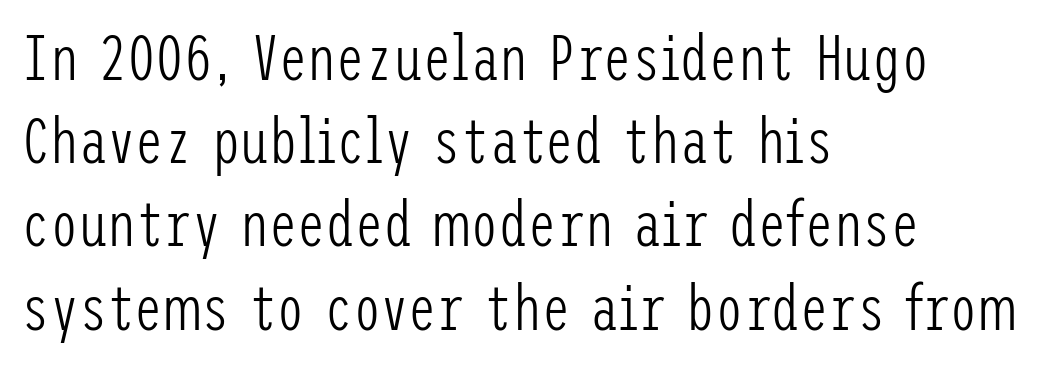
Q: Is the text bold? A: No.
Q: Is the text italic (slanted)? A: No, it is upright.
Q: Is the typeface a serif or a sans-serif typeface? A: Sans-serif.
Q: Is the text underlined? A: No.
Q: How is the paragraph aligned? A: Left-aligned.
Q: Is the spacing between letters normal or unusually wide? A: Normal.
Q: Is the spacing between lines tight, normal or loose? A: Normal.
Q: Width (condensed, normal, or wide)? A: Condensed.
Q: Stroke contrast? A: Low.
Q: x-height? A: Medium.
